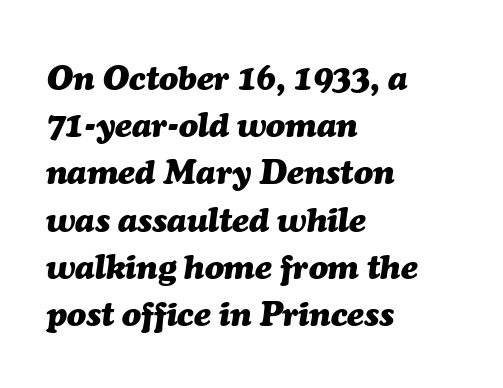
The image shows 35 px heavy type, italic (leaning right); set left-aligned, normal line spacing (1.35x), normal letter spacing, not underlined; medium stroke contrast and a medium x-height.
